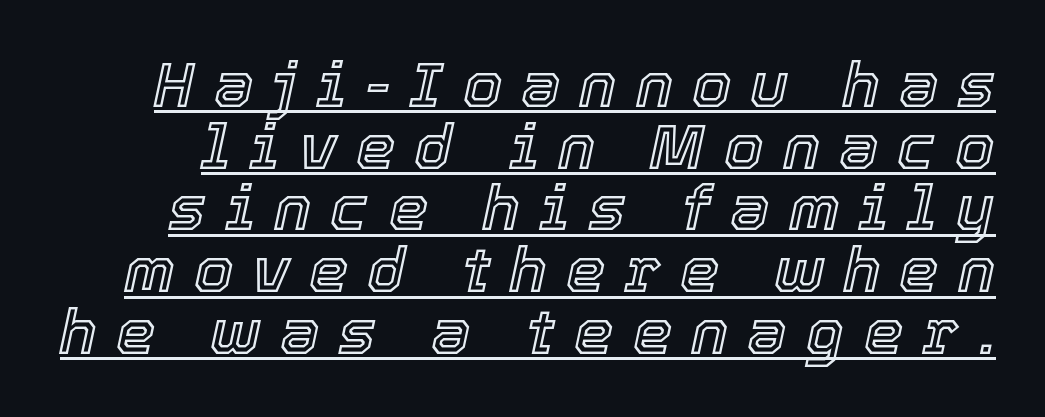
Q: Is the text italic (slanted)? A: Yes, it leans right by about 12 degrees.
Q: Is the text underlined? A: Yes.
Q: Is the spacing between letters normal or unusually wide? A: Unusually wide.
Q: Is the spacing between lines tight, normal or loose? A: Tight.
Q: Width (condensed, normal, or wide)? A: Normal.
Q: x-height? A: Medium.
Q: Monospaced? A: No.
